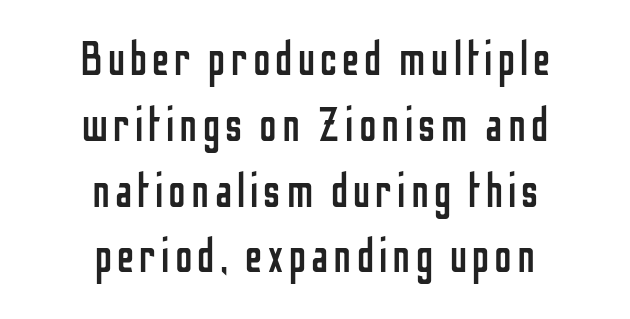
Q: Is the text bold? A: No.
Q: Is the text italic (slanted)? A: No, it is upright.
Q: Is the typeface a serif or a sans-serif typeface? A: Sans-serif.
Q: Is the text underlined? A: No.
Q: How is the paragraph aligned? A: Centered.
Q: Is the spacing between lines tight, normal or loose? A: Normal.
Q: Width (condensed, normal, or wide)? A: Condensed.
Q: Stroke contrast? A: Low.
Q: x-height? A: Medium.
Q: Monospaced? A: No.
